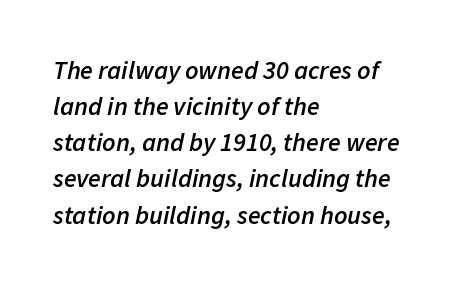
Q: Is the text bold? A: Semi-bold.
Q: Is the text italic (slanted)? A: Yes, it leans right by about 11 degrees.
Q: Is the text underlined? A: No.
Q: How is the paragraph aligned? A: Left-aligned.
Q: Is the spacing between letters normal or unusually wide? A: Normal.
Q: Is the spacing between lines tight, normal or loose? A: Normal.
